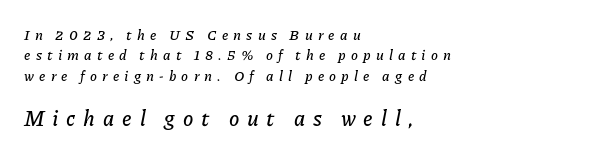
{"italic": "yes", "lean": "right", "slant_degrees": 11, "underline": "no", "align": "left", "line_spacing": "normal", "line_spacing_ratio": 1.46, "letter_spacing": "wide", "letter_spacing_em": 0.37, "larger_block": "second", "size_ratio": 1.5, "glyph_px": 21}
